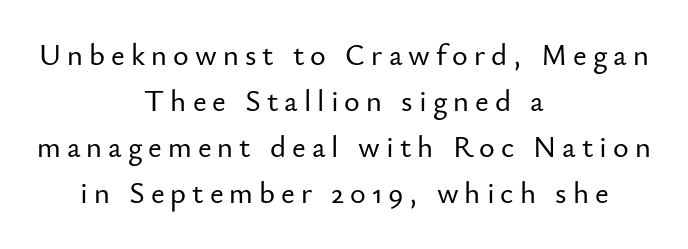
{"serif": "no", "italic": "no", "width": "normal", "stroke_contrast": "low", "x_height": "small", "monospaced": "no", "underline": "no", "align": "center", "line_spacing": "normal", "line_spacing_ratio": 1.53, "letter_spacing": "wide", "letter_spacing_em": 0.2, "glyph_px": 30}
